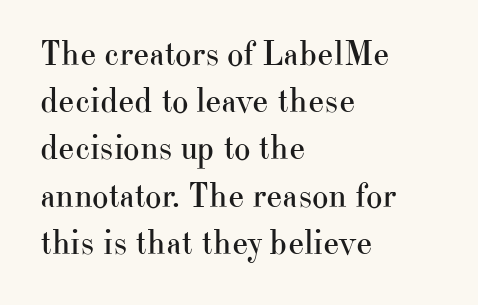
The image shows 35 px regular-weight serif type, upright; set left-aligned, normal line spacing (1.35x), normal letter spacing, not underlined; high stroke contrast and a small x-height.
